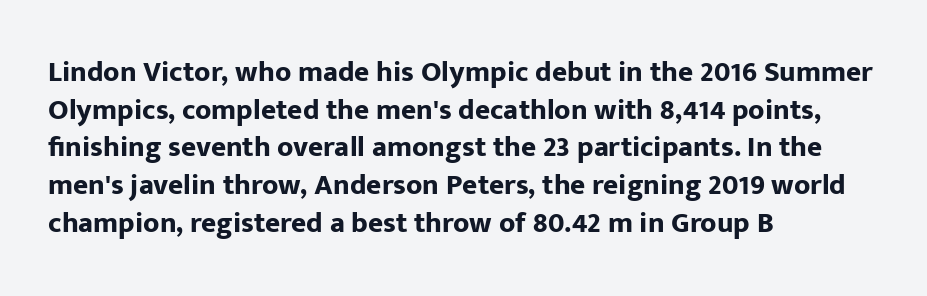
{"serif": "no", "italic": "no", "bold": "yes", "weight": "bold", "width": "normal", "stroke_contrast": "low", "x_height": "medium", "monospaced": "no", "underline": "no", "align": "left", "line_spacing": "normal", "line_spacing_ratio": 1.3, "letter_spacing": "normal", "letter_spacing_em": 0.0, "glyph_px": 29}
